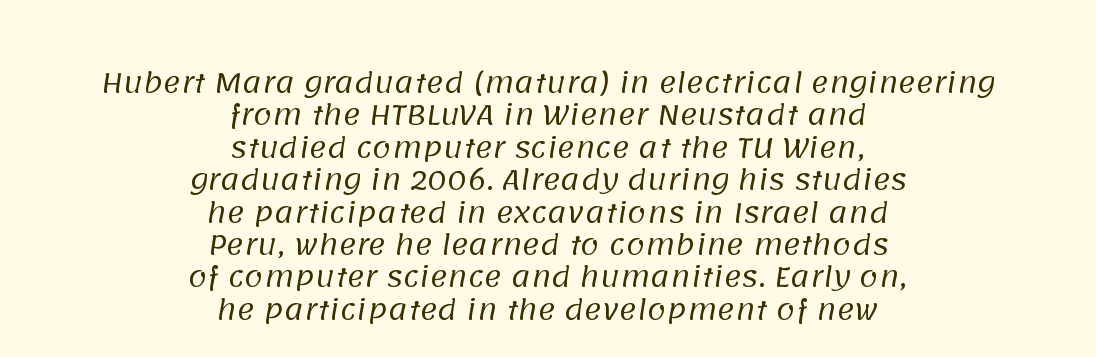
Q: Is the text bold? A: No.
Q: Is the text underlined? A: No.
Q: How is the paragraph aligned? A: Centered.
Q: Is the spacing between letters normal or unusually wide? A: Normal.
